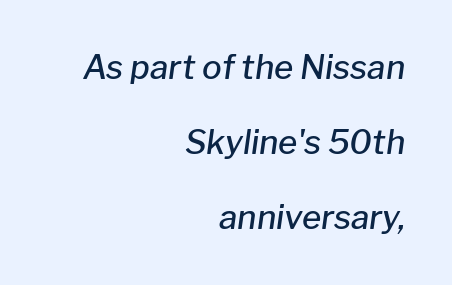
The strokes are fattened partway — semibold, not bold. The passage shown is typed in a proportional face where columns would drift. Inter-character spacing is left at the font's built-in metrics. Alignment: flush right. The letters are slanted; this is an italic face. The strip under each line holds only bare page.
